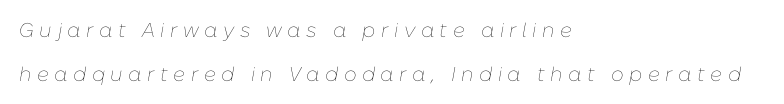
The image shows 20 px text type, italic (leaning right); set left-aligned, loose line spacing (2.19x), unusually wide letter spacing (+0.27 em), not underlined.
